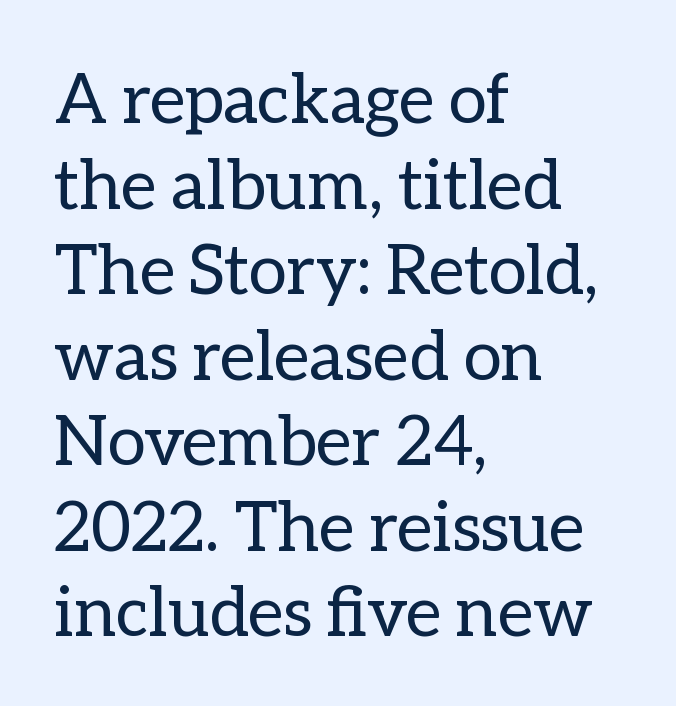
Spacing verdict: proportional, widths tailored to each character. Any mark beneath the type? The region is blank. The typesetting does not lean heavy: it is not bold. Words appear dense and cohesive because spacing is normal. The compositor pushed each line to the left boundary. Notice how the stems are strictly vertical — no italics here.
